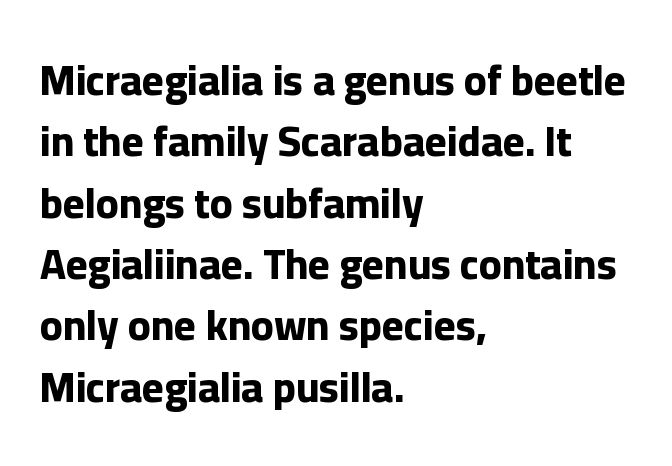
{"serif": "no", "italic": "no", "bold": "yes", "weight": "bold", "width": "normal", "stroke_contrast": "low", "x_height": "medium", "monospaced": "no", "underline": "no", "align": "left", "line_spacing": "normal", "line_spacing_ratio": 1.46, "letter_spacing": "normal", "letter_spacing_em": 0.0, "glyph_px": 42}
